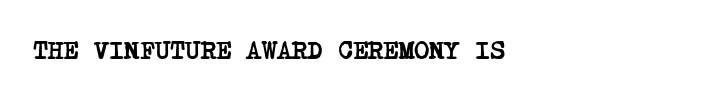
How are the letters spaced? Ordinarily, with no added tracking. Caption: multi-line text, flush left, ragged right. Clear beneath every line of the passage. Students, this is bold: see how much ink each stroke carries.
